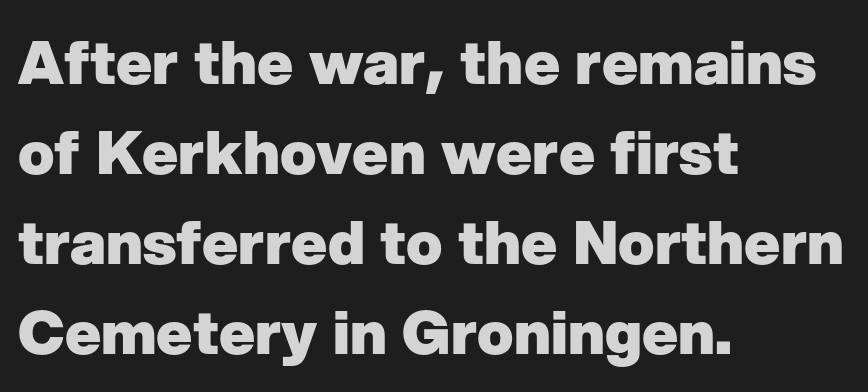
The image shows 60 px heavy sans-serif type, upright; set left-aligned, normal line spacing (1.5x), normal letter spacing, not underlined; low stroke contrast and a medium x-height.
